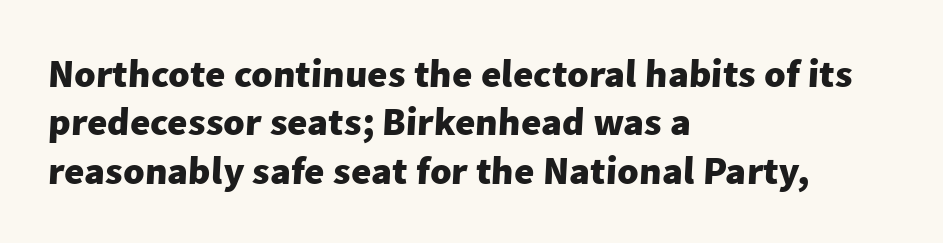
Q: Is the text bold? A: Yes.
Q: Is the typeface a serif or a sans-serif typeface? A: Sans-serif.
Q: Is the text underlined? A: No.
Q: How is the paragraph aligned? A: Left-aligned.
Q: Is the spacing between letters normal or unusually wide? A: Normal.
Q: Width (condensed, normal, or wide)? A: Normal.
Q: Stroke contrast? A: Low.
Q: x-height? A: Medium.
Q: Monospaced? A: No.
